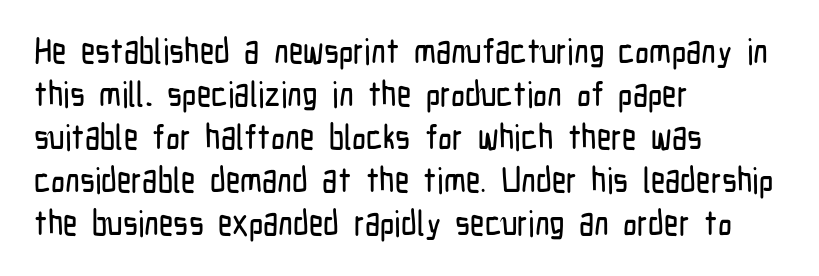
{"serif": "no", "italic": "no", "width": "condensed", "stroke_contrast": "low", "x_height": "medium", "monospaced": "no", "underline": "no", "align": "left", "line_spacing_ratio": 1.23, "letter_spacing": "normal", "letter_spacing_em": 0.0, "glyph_px": 35}
